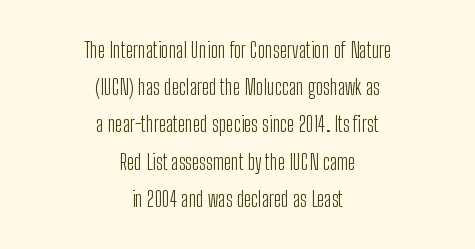
Stroke thickness stays within the range of a standard reading face or lighter. A student would call this center alignment; a typographer would say set centered. The letters sit at their default tracking, neither squeezed nor spread. The string is rendered with underlining switched off. Ascenders rise straight up at ninety degrees.
